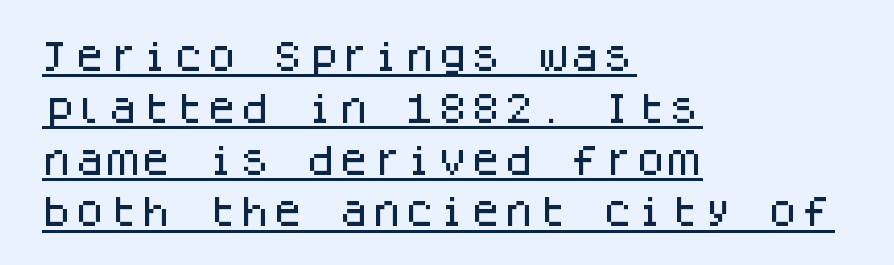
Glyph-to-glyph distance matches everyday printed text. This is underlined copy, the kind a proofreader might mark for attention. Here the designer chose a console-style face with uniform glyph widths. The letters stand upright; this is a roman face.
